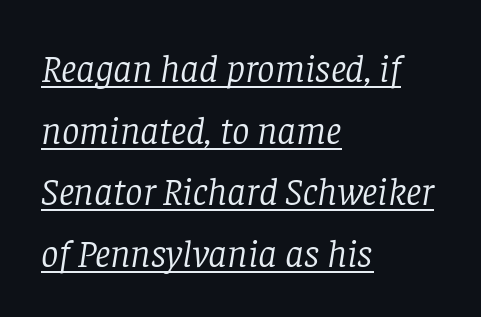
{"serif": "yes", "italic": "yes", "lean": "right", "slant_degrees": 8, "bold": "no", "weight": "light", "width": "normal", "stroke_contrast": "low", "x_height": "large", "monospaced": "no", "underline": "yes", "align": "left", "line_spacing": "normal", "line_spacing_ratio": 1.58, "letter_spacing": "normal", "letter_spacing_em": 0.0, "glyph_px": 39}
